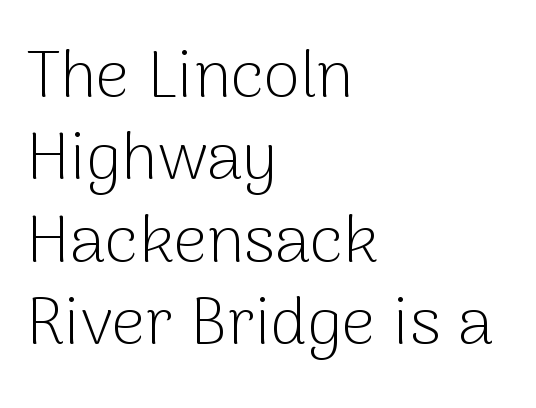
These lines are set flush left with a ragged right edge. The passage shown is typeset with a sans-serif family. Words appear dense and cohesive because spacing is normal. Bold? No — there's no thickening of the strokes. Spacing verdict: proportional, widths tailored to each character.
